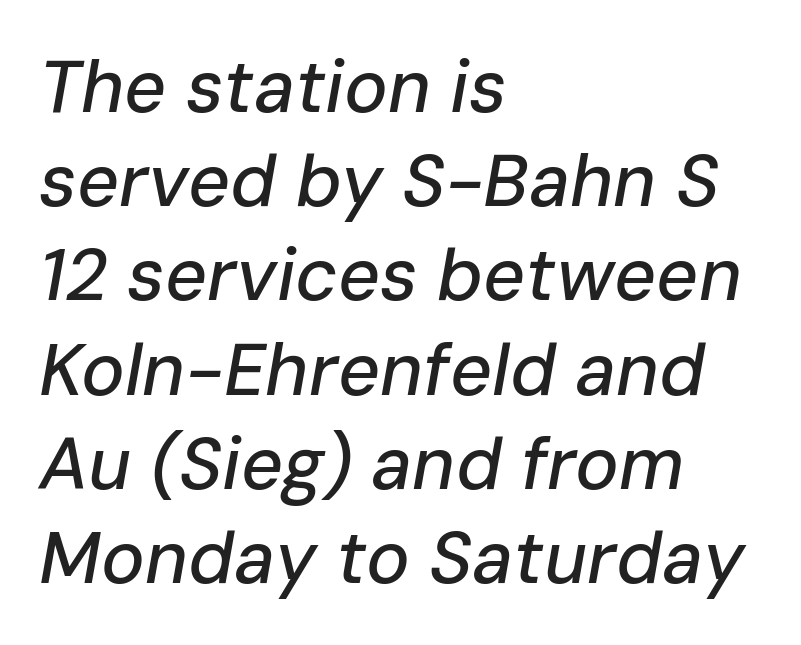
Q: Is the text italic (slanted)? A: Yes, it leans right by about 10 degrees.
Q: Is the text underlined? A: No.
Q: How is the paragraph aligned? A: Left-aligned.
Q: Is the spacing between letters normal or unusually wide? A: Normal.
Q: Is the spacing between lines tight, normal or loose? A: Normal.
Q: Width (condensed, normal, or wide)? A: Normal.
Q: Stroke contrast? A: Low.
Q: x-height? A: Medium.
Q: Monospaced? A: No.
